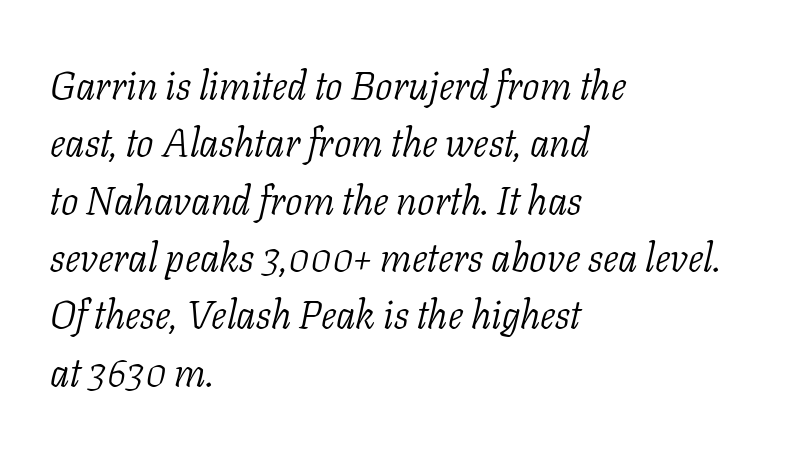
{"serif": "yes", "italic": "yes", "lean": "right", "slant_degrees": 11, "bold": "no", "weight": "light", "width": "normal", "stroke_contrast": "low", "x_height": "medium", "monospaced": "no", "underline": "no", "align": "left", "line_spacing": "normal", "line_spacing_ratio": 1.47, "letter_spacing": "normal", "letter_spacing_em": 0.0, "glyph_px": 39}
